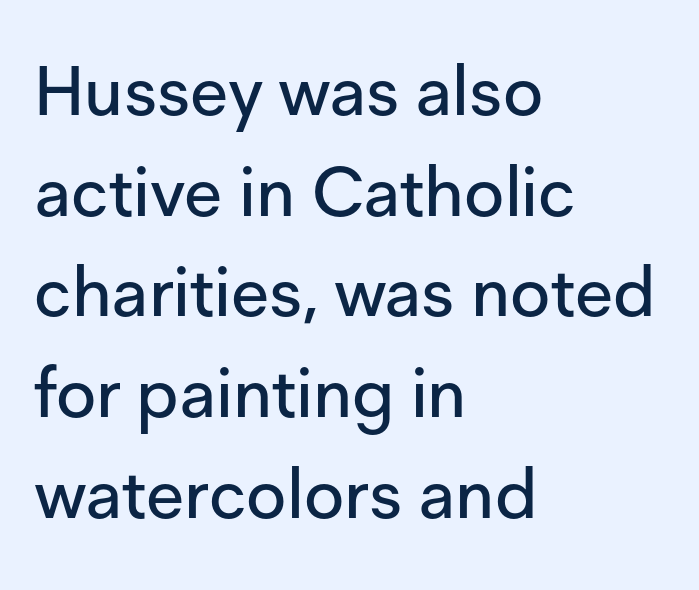
The image shows 69 px sans-serif type, upright; set left-aligned, normal line spacing (1.46x), normal letter spacing, not underlined; low stroke contrast and a medium x-height.
